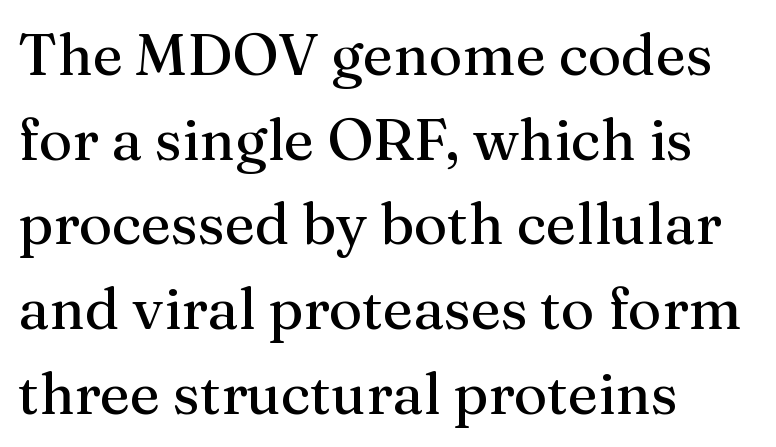
{"serif": "yes", "italic": "no", "bold": "no", "weight": "regular", "width": "normal", "stroke_contrast": "medium", "x_height": "medium", "monospaced": "no", "underline": "no", "align": "left", "line_spacing": "normal", "line_spacing_ratio": 1.46, "letter_spacing": "normal", "letter_spacing_em": 0.0, "glyph_px": 58}
